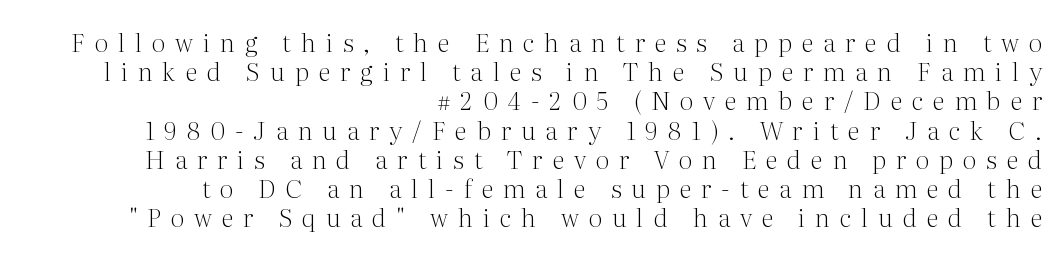
{"italic": "no", "bold": "no", "underline": "no", "align": "right", "line_spacing_ratio": 1.17, "letter_spacing": "wide", "letter_spacing_em": 0.4, "glyph_px": 25}
